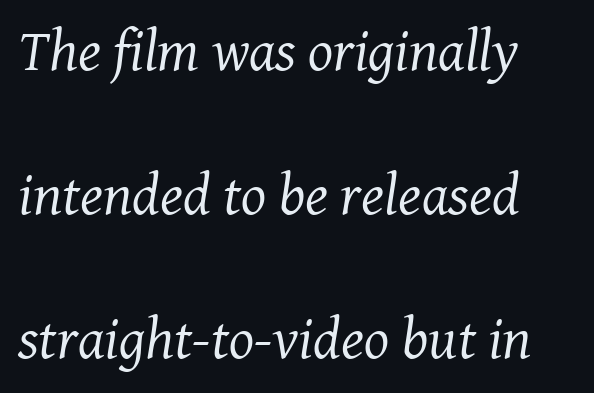
{"serif": "yes", "italic": "yes", "lean": "right", "slant_degrees": 8, "bold": "no", "weight": "regular", "width": "normal", "stroke_contrast": "medium", "x_height": "medium", "monospaced": "no", "underline": "no", "align": "left", "line_spacing": "loose", "line_spacing_ratio": 2.44, "letter_spacing": "normal", "letter_spacing_em": 0.0, "glyph_px": 59}
